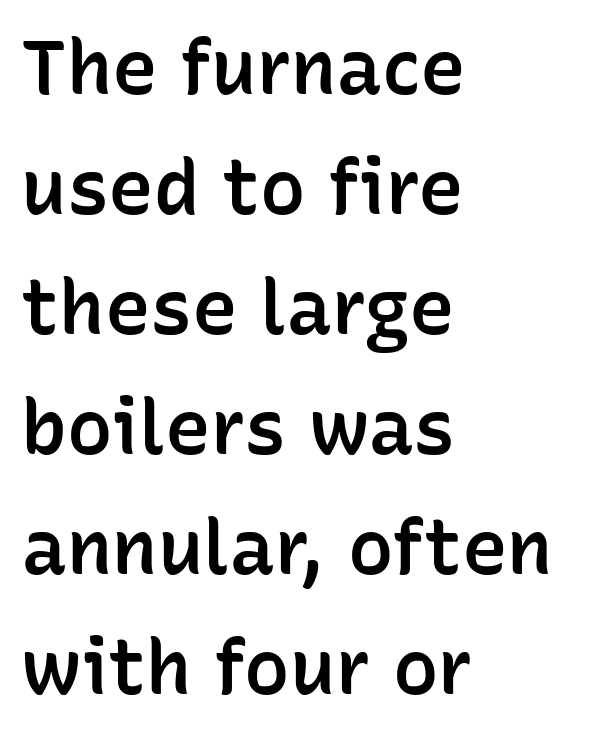
The image shows 76 px semibold sans-serif type, upright; set left-aligned, normal line spacing (1.58x), normal letter spacing, not underlined; low stroke contrast and a medium x-height.
